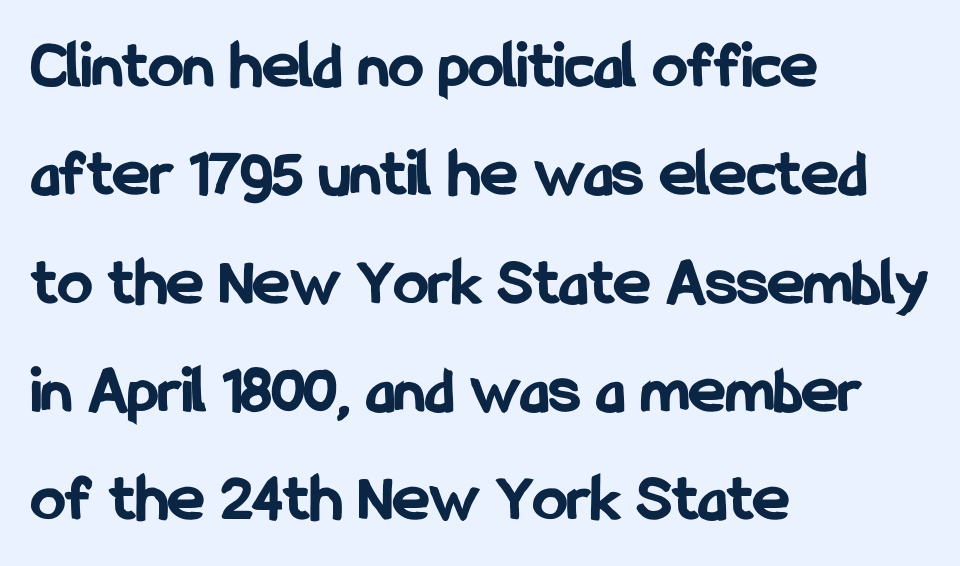
The foot of each line stays bare and open. Characters remain perfectly vertical along every line. Strong, thick strokes mark this as bold type. One-word summary of the alignment: left. Compared with typical paragraphs, the rows here are spaced about the same.
